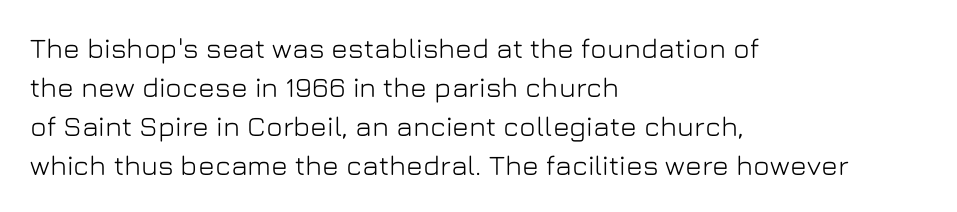
The specimen omits any rule beneath the text block's lines. The letters advance in unequal steps, a hallmark of proportional type. Between one letter and the next there's only the usual sliver of space. This is sans-serif lettering, the kind often seen on screens and signage. Horizontally, the lines are justified to the leading edge only. Posture: vertical.
